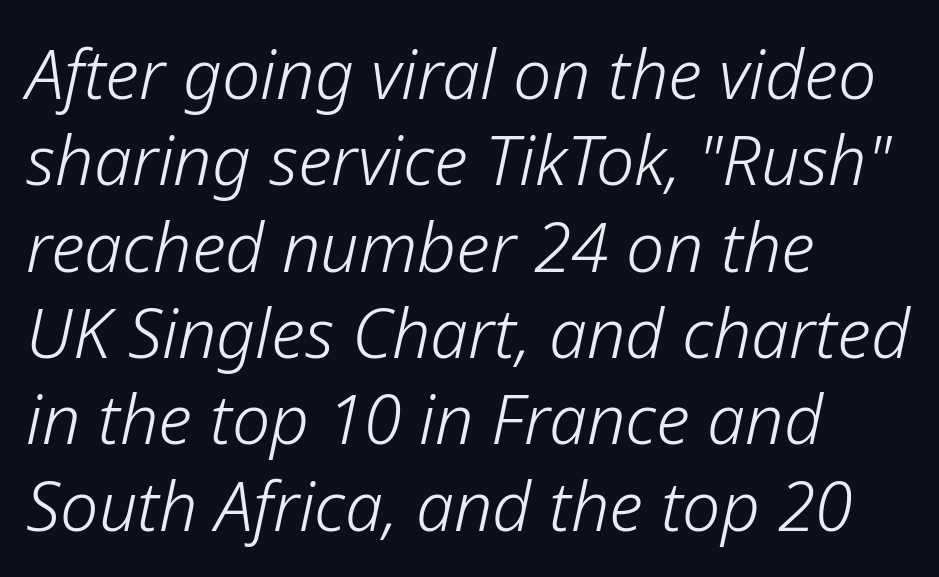
The image shows 68 px light type, italic (leaning right); set left-aligned, normal line spacing (1.27x), normal letter spacing, not underlined; low stroke contrast and a medium x-height.
